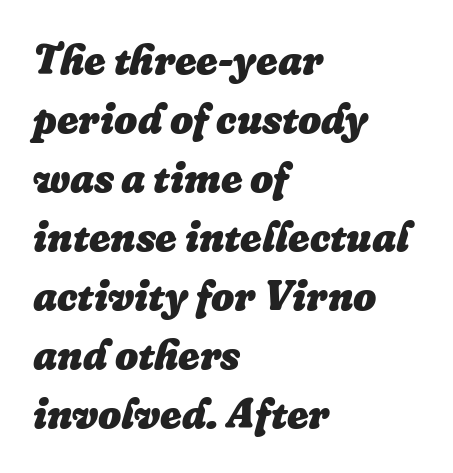
The image shows 41 px heavy type, italic (leaning right); set left-aligned, normal line spacing (1.44x), normal letter spacing, not underlined; low stroke contrast and a medium x-height.
